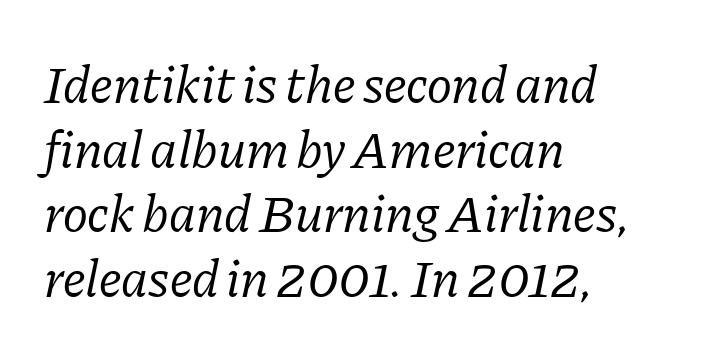
Q: Is the text bold? A: No.
Q: Is the text italic (slanted)? A: Yes, it leans right by about 11 degrees.
Q: Is the typeface a serif or a sans-serif typeface? A: Serif.
Q: Is the text underlined? A: No.
Q: How is the paragraph aligned? A: Left-aligned.
Q: Is the spacing between letters normal or unusually wide? A: Normal.
Q: Width (condensed, normal, or wide)? A: Normal.
Q: Stroke contrast? A: Low.
Q: x-height? A: Medium.
Q: Monospaced? A: No.
